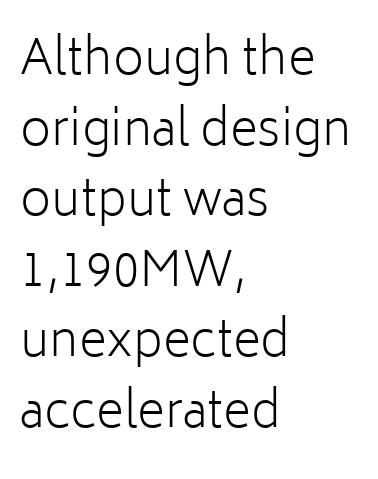
The image shows 48 px light sans-serif type, upright; set left-aligned, normal line spacing (1.47x), normal letter spacing, not underlined; low stroke contrast and a medium x-height.
